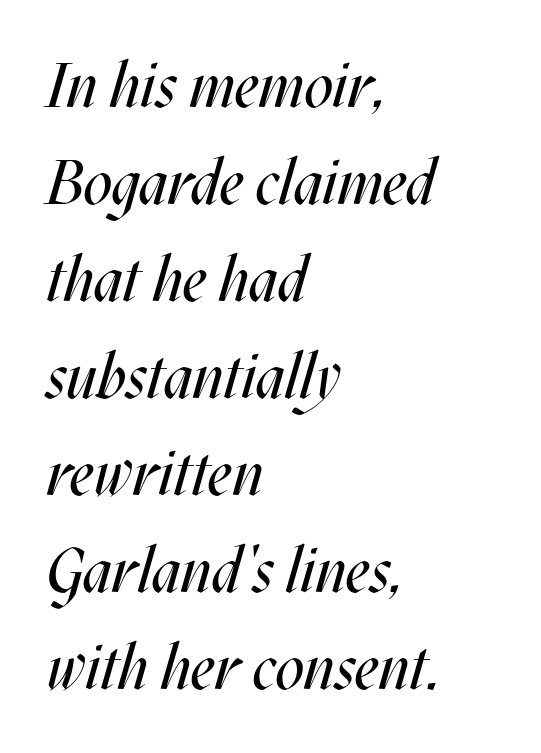
Q: Is the text bold? A: No.
Q: Is the text italic (slanted)? A: Yes, it leans right by about 17 degrees.
Q: Is the text underlined? A: No.
Q: How is the paragraph aligned? A: Left-aligned.
Q: Is the spacing between letters normal or unusually wide? A: Normal.
Q: Is the spacing between lines tight, normal or loose? A: Normal.
Q: Width (condensed, normal, or wide)? A: Condensed.
Q: Stroke contrast? A: Medium.
Q: x-height? A: Large.
Q: Monospaced? A: No.
